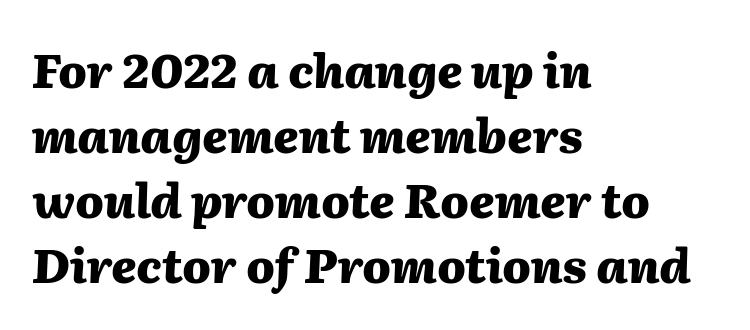
{"italic": "yes", "lean": "right", "slant_degrees": 2, "bold": "yes", "weight": "heavy", "width": "normal", "stroke_contrast": "medium", "x_height": "medium", "monospaced": "no", "underline": "no", "align": "left", "line_spacing": "normal", "line_spacing_ratio": 1.38, "letter_spacing": "normal", "letter_spacing_em": 0.0, "glyph_px": 47}
